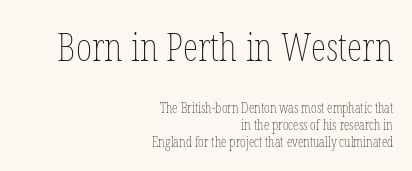
The image shows 39 px thin, condensed type, upright; set right-aligned, line spacing 1.22x, normal letter spacing, not underlined; the first (top) block is 2.79x larger; low stroke contrast and a medium x-height.
